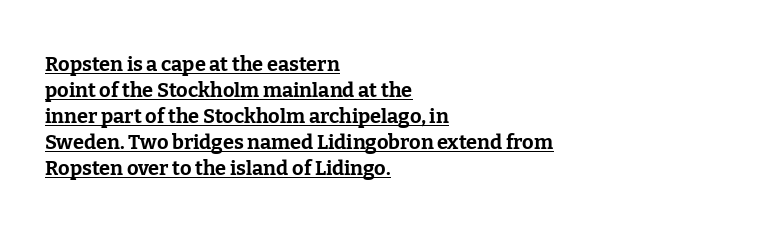
The image shows 20 px bold type, upright; set left-aligned, normal line spacing (1.3x), normal letter spacing, underlined.
